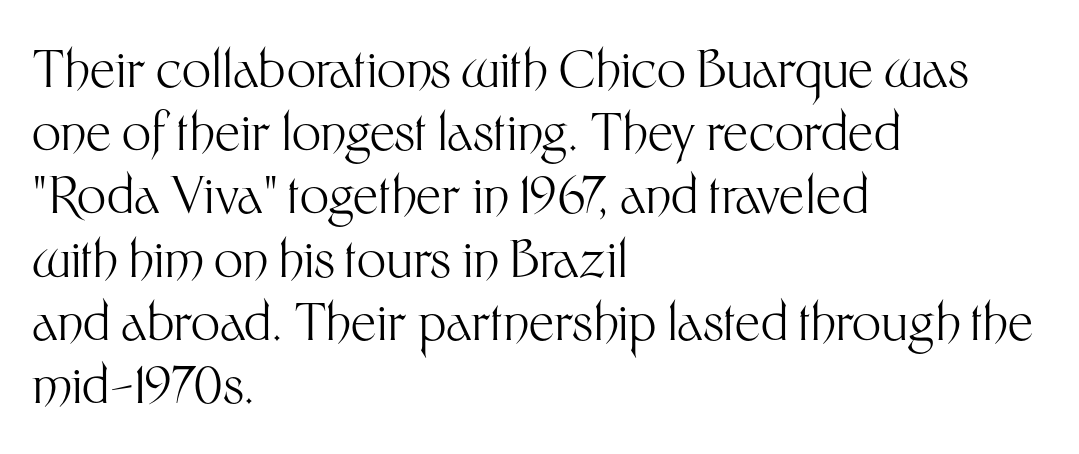
The image shows 51 px light sans-serif type, upright; set left-aligned, line spacing 1.24x, normal letter spacing, not underlined; medium stroke contrast and a medium x-height.
